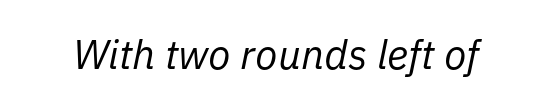
The image shows 41 px regular-weight type, italic (leaning right); set normal letter spacing, not underlined; low stroke contrast and a medium x-height.
